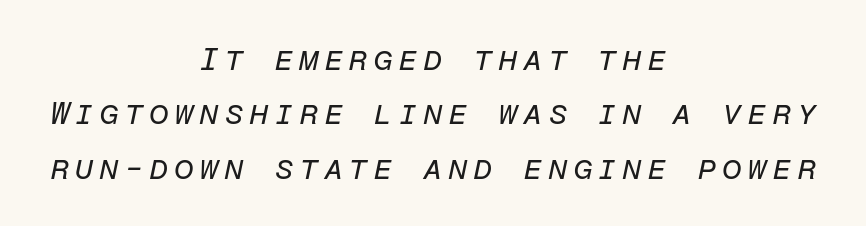
{"italic": "yes", "lean": "right", "slant_degrees": 12, "bold": "no", "weight": "regular", "width": "normal", "stroke_contrast": "low", "x_height": "medium", "monospaced": "yes", "underline": "no", "align": "center", "line_spacing": "normal", "line_spacing_ratio": 1.7, "glyph_px": 32}
